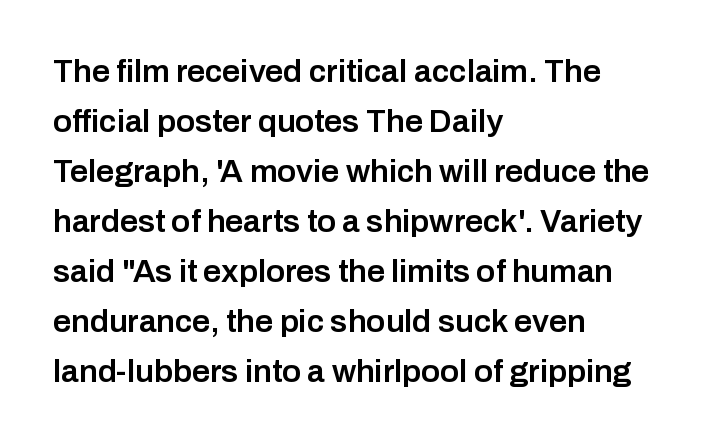
The image shows 32 px semibold sans-serif type, upright; set left-aligned, normal line spacing (1.56x), normal letter spacing, not underlined; low stroke contrast and a medium x-height.
